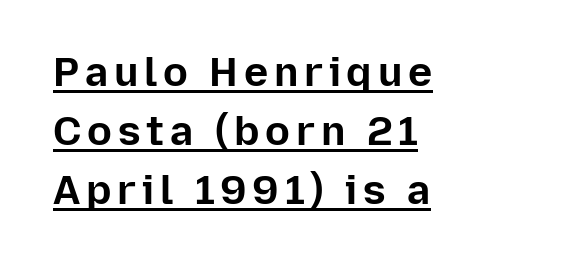
Q: Is the text bold? A: Yes.
Q: Is the text italic (slanted)? A: No, it is upright.
Q: Is the typeface a serif or a sans-serif typeface? A: Sans-serif.
Q: Is the text underlined? A: Yes.
Q: How is the paragraph aligned? A: Left-aligned.
Q: Is the spacing between lines tight, normal or loose? A: Normal.
Q: Width (condensed, normal, or wide)? A: Normal.
Q: Stroke contrast? A: Low.
Q: x-height? A: Medium.
Q: Monospaced? A: No.
